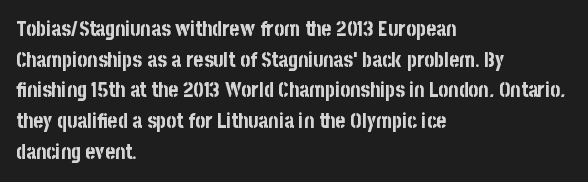
{"italic": "no", "bold": "yes", "underline": "no", "align": "left", "line_spacing": "normal", "line_spacing_ratio": 1.46, "letter_spacing": "normal", "letter_spacing_em": 0.0, "glyph_px": 21}
